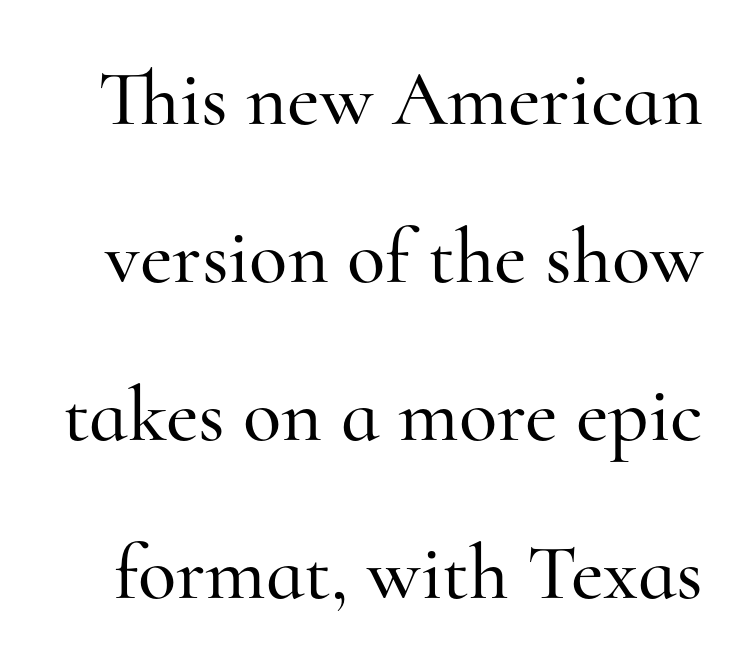
The image shows 79 px serif type, upright; set loose line spacing (2.0x), normal letter spacing, not underlined; high stroke contrast and a small x-height.
